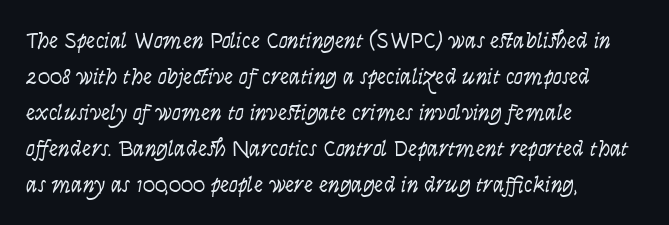
{"bold": "no", "underline": "no", "align": "left", "line_spacing": "normal", "line_spacing_ratio": 1.56, "letter_spacing": "normal", "letter_spacing_em": 0.0, "glyph_px": 23}
